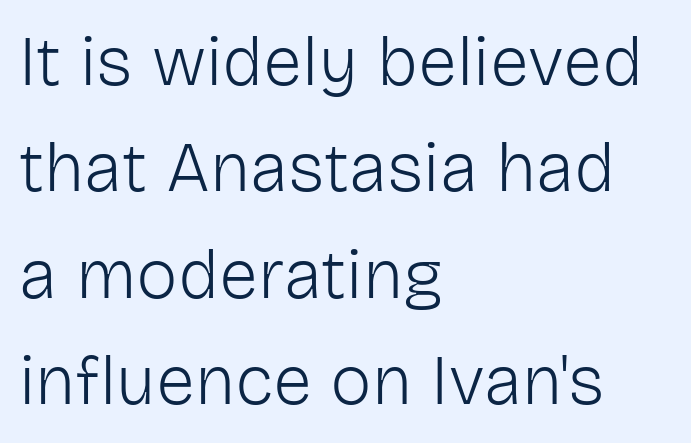
{"serif": "no", "italic": "no", "bold": "no", "weight": "light", "width": "normal", "stroke_contrast": "low", "x_height": "medium", "monospaced": "no", "underline": "no", "align": "left", "line_spacing": "normal", "line_spacing_ratio": 1.52, "letter_spacing": "normal", "letter_spacing_em": 0.0, "glyph_px": 70}
